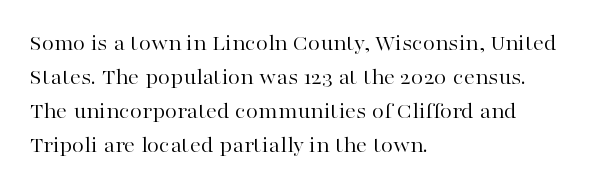
{"italic": "no", "bold": "no", "underline": "no", "align": "left", "line_spacing": "normal", "line_spacing_ratio": 1.54, "letter_spacing": "normal", "letter_spacing_em": 0.0, "glyph_px": 22}
